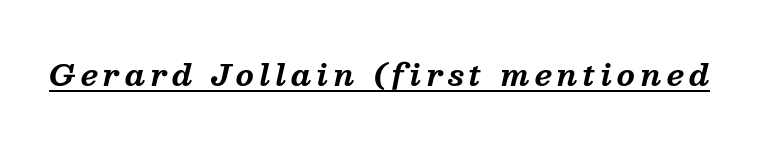
Q: Is the text bold? A: Yes.
Q: Is the text italic (slanted)? A: Yes, it leans right by about 13 degrees.
Q: Is the typeface a serif or a sans-serif typeface? A: Serif.
Q: Is the text underlined? A: Yes.
Q: Width (condensed, normal, or wide)? A: Normal.
Q: Stroke contrast? A: Medium.
Q: x-height? A: Medium.
Q: Monospaced? A: No.
